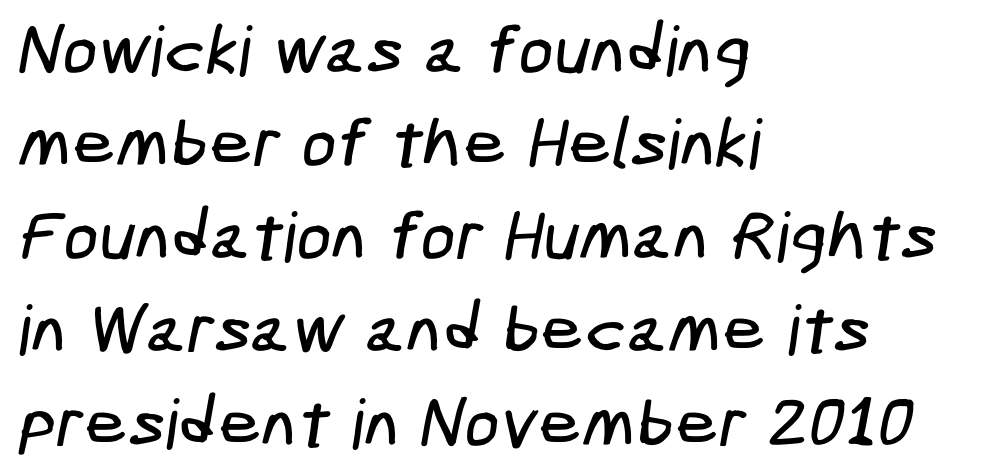
Q: Is the typeface a serif or a sans-serif typeface? A: Sans-serif.
Q: Is the text underlined? A: No.
Q: How is the paragraph aligned? A: Left-aligned.
Q: Is the spacing between letters normal or unusually wide? A: Normal.
Q: Is the spacing between lines tight, normal or loose? A: Normal.
Q: Width (condensed, normal, or wide)? A: Condensed.
Q: Stroke contrast? A: Low.
Q: x-height? A: Medium.
